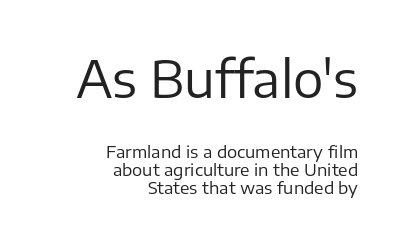
The image shows 51 px regular-weight sans-serif type, upright; set right-aligned, tight line spacing (1.06x), normal letter spacing, not underlined; the first (top) block is 3.0x larger; low stroke contrast and a medium x-height.
